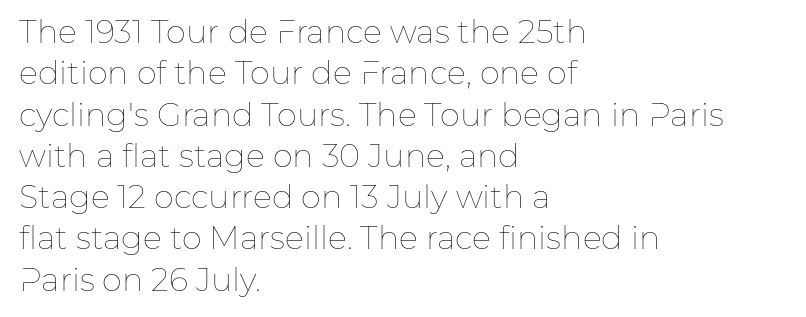
In terms of letterspacing, this is plain default setting. Rows of type keep a routine distance in the vertical direction. Rule under the text: the space is simply empty. Weight: regular or lighter. Italic? Not at all — the glyphs are vertical.
